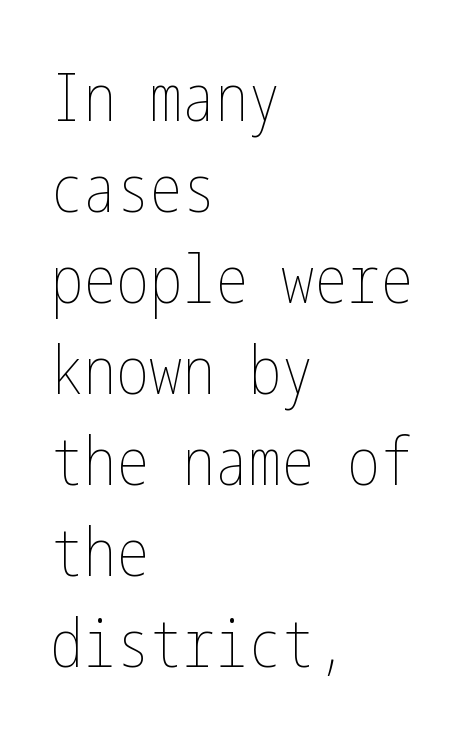
The image shows 66 px thin, condensed type, upright; set left-aligned, normal line spacing (1.38x), normal letter spacing, not underlined; low stroke contrast and a medium x-height.
